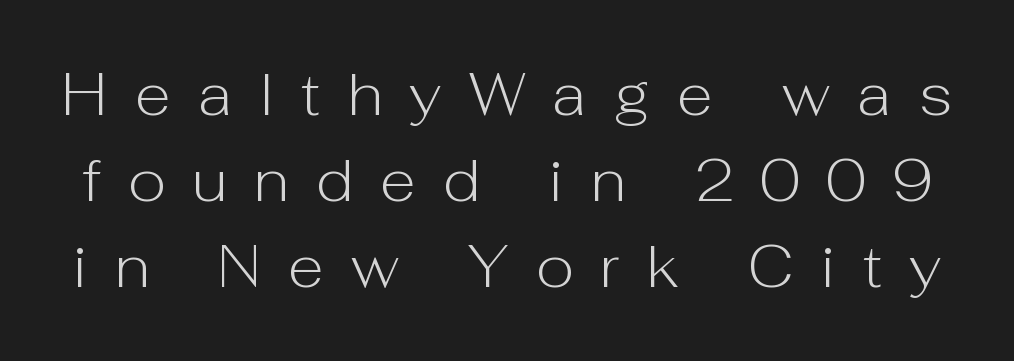
The image shows 59 px light sans-serif type, upright; set normal line spacing (1.46x), unusually wide letter spacing (+0.46 em), not underlined; low stroke contrast and a medium x-height.
